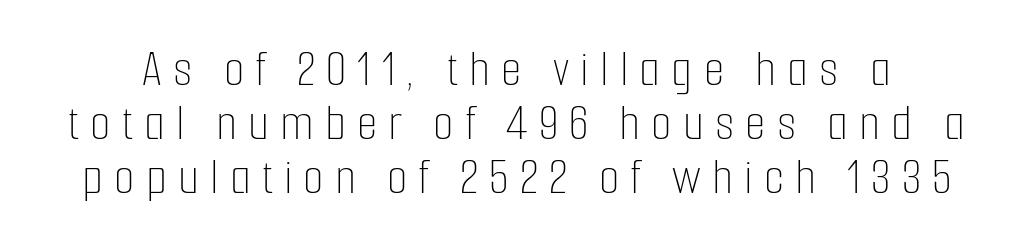
{"italic": "no", "bold": "no", "weight": "thin", "width": "condensed", "stroke_contrast": "low", "x_height": "medium", "monospaced": "no", "underline": "no", "line_spacing": "tight", "line_spacing_ratio": 1.02, "letter_spacing": "wide", "letter_spacing_em": 0.21, "glyph_px": 53}
